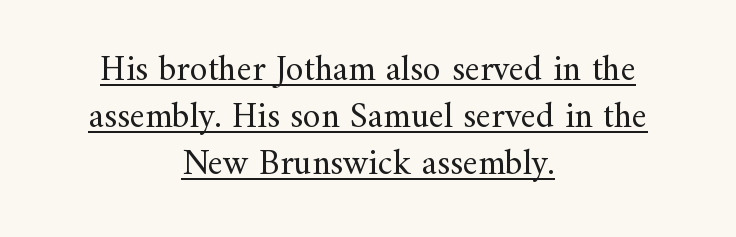
Q: Is the text bold? A: No.
Q: Is the text italic (slanted)? A: No, it is upright.
Q: Is the typeface a serif or a sans-serif typeface? A: Serif.
Q: Is the text underlined? A: Yes.
Q: How is the paragraph aligned? A: Centered.
Q: Is the spacing between letters normal or unusually wide? A: Normal.
Q: Is the spacing between lines tight, normal or loose? A: Normal.
Q: Width (condensed, normal, or wide)? A: Normal.
Q: Stroke contrast? A: Medium.
Q: x-height? A: Small.
Q: Monospaced? A: No.
